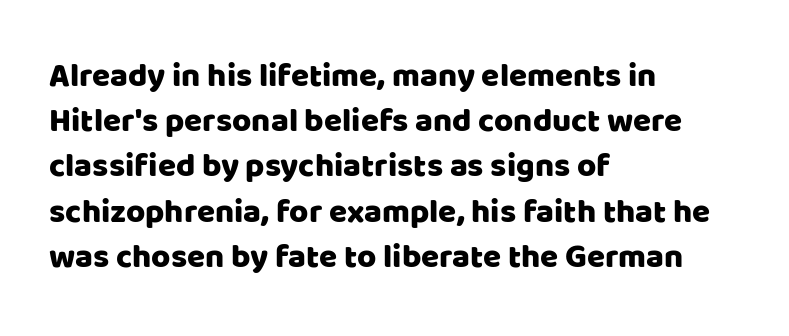
Q: Is the text italic (slanted)? A: No, it is upright.
Q: Is the typeface a serif or a sans-serif typeface? A: Sans-serif.
Q: Is the text underlined? A: No.
Q: How is the paragraph aligned? A: Left-aligned.
Q: Is the spacing between letters normal or unusually wide? A: Normal.
Q: Is the spacing between lines tight, normal or loose? A: Normal.
Q: Width (condensed, normal, or wide)? A: Normal.
Q: Stroke contrast? A: Low.
Q: x-height? A: Large.
Q: Monospaced? A: No.
